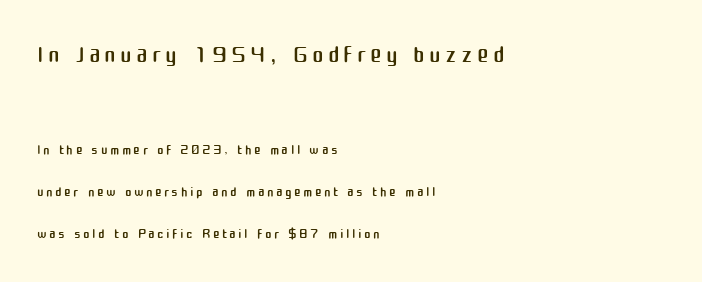
The image shows 35 px regular-weight sans-serif type, upright; set left-aligned, loose line spacing (2.11x), not underlined; the first (top) block is 1.75x larger; medium stroke contrast and a medium x-height.
